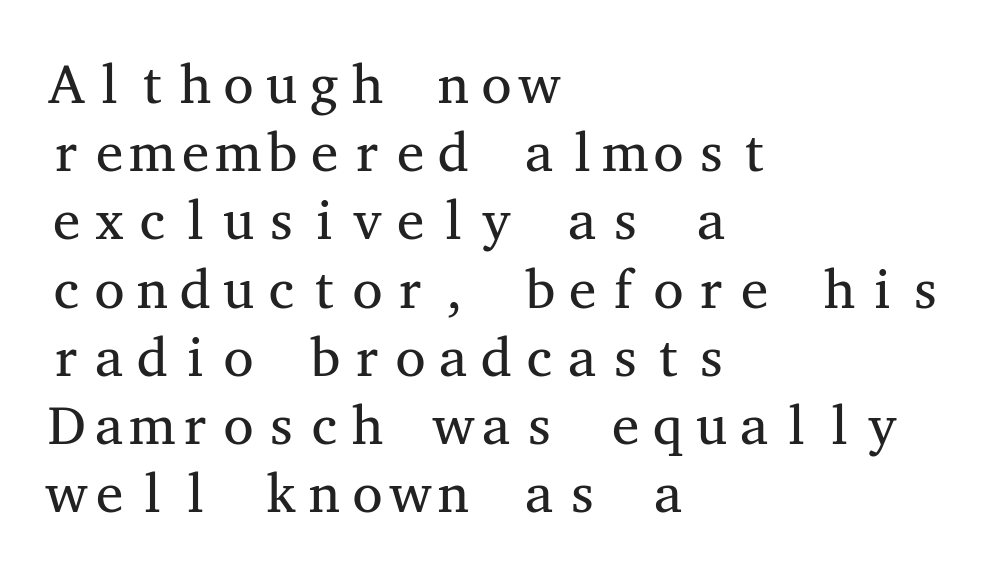
Q: Is the text bold? A: No.
Q: Is the text italic (slanted)? A: No, it is upright.
Q: Is the typeface a serif or a sans-serif typeface? A: Serif.
Q: Is the text underlined? A: No.
Q: How is the paragraph aligned? A: Left-aligned.
Q: Is the spacing between letters normal or unusually wide? A: Normal.
Q: Width (condensed, normal, or wide)? A: Wide.
Q: Stroke contrast? A: Medium.
Q: x-height? A: Medium.
Q: Monospaced? A: Yes.
